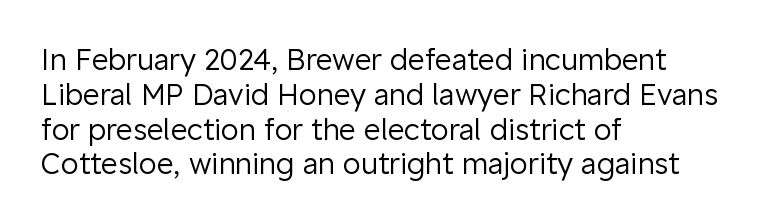
{"serif": "no", "italic": "no", "bold": "no", "weight": "regular", "width": "normal", "stroke_contrast": "low", "x_height": "medium", "monospaced": "no", "underline": "no", "align": "left", "line_spacing_ratio": 1.2, "letter_spacing": "normal", "letter_spacing_em": 0.0, "glyph_px": 29}
